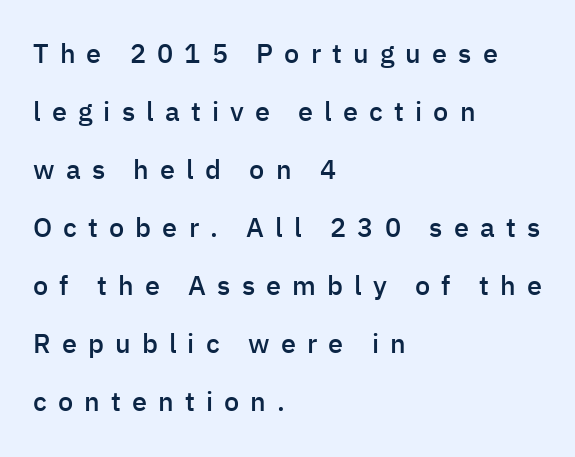
The image shows 27 px text type, upright; set left-aligned, loose line spacing (2.15x), unusually wide letter spacing (+0.41 em), not underlined.
